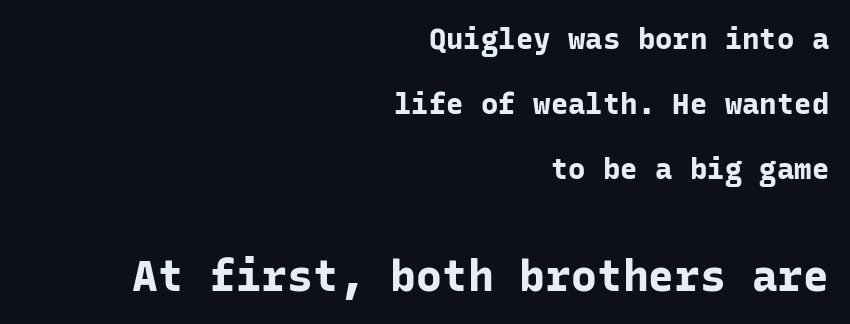
Q: Is the text bold? A: Yes.
Q: Is the text italic (slanted)? A: No, it is upright.
Q: Is the typeface a serif or a sans-serif typeface? A: Sans-serif.
Q: Is the text underlined? A: No.
Q: How is the paragraph aligned? A: Right-aligned.
Q: Is the spacing between letters normal or unusually wide? A: Normal.
Q: Is the spacing between lines tight, normal or loose? A: Loose.
Q: Which block of text is set in a larger size, the first (top) or the second (bottom)? A: The second (bottom) one.
Q: Width (condensed, normal, or wide)? A: Normal.
Q: Stroke contrast? A: Low.
Q: x-height? A: Medium.
Q: Monospaced? A: Yes.
